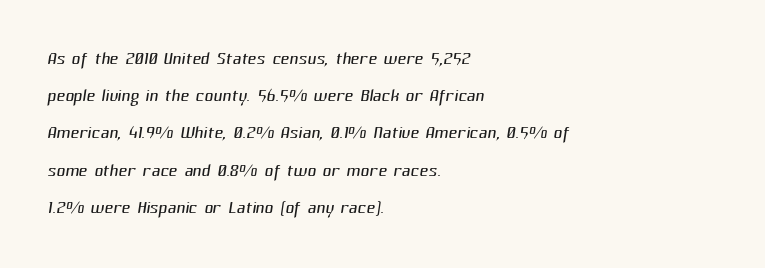
Beneath every word, the page is bare. The leading is moderate, giving the passage an even texture. This sample uses plain, unmodified letter spacing. Vertical stems look standard width or narrower in stroke. This sample is left-justified, so line endings fall wherever the words run out.
